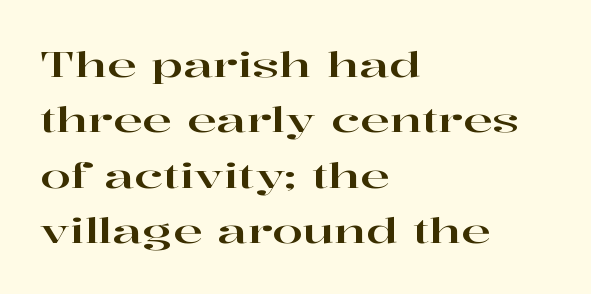
The rendering keeps characters at their native spacing. The face used here is proportionally spaced, like ordinary book or web type. The line-height multiplier appears to be the usual default. The compositor pushed each line to the left boundary. A roman cut, with each character standing at attention. Regarding serifs, this sample has them.
